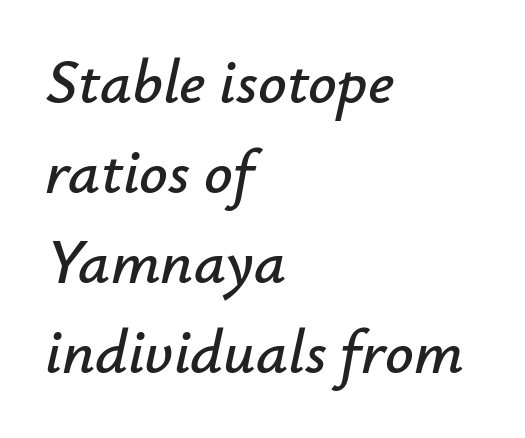
The image shows 63 px text type, italic (leaning right); set left-aligned, normal line spacing (1.43x), normal letter spacing, not underlined; low stroke contrast and a small x-height.
